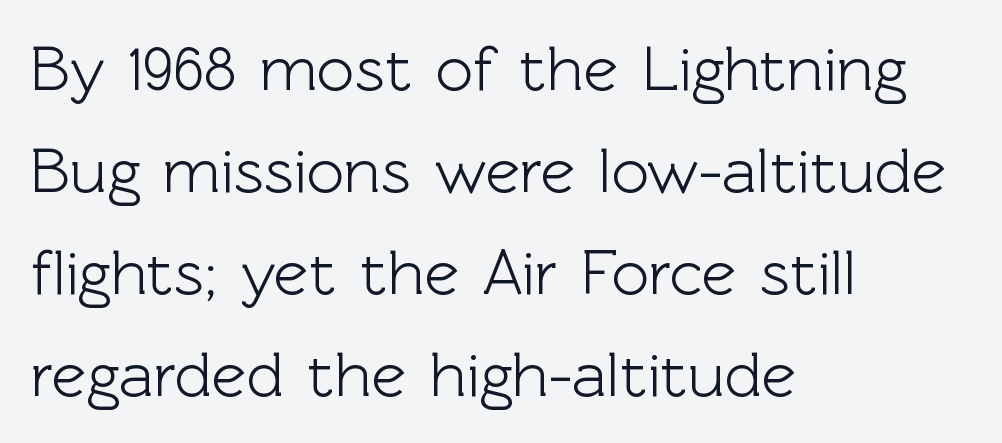
{"serif": "no", "italic": "no", "width": "normal", "x_height": "medium", "monospaced": "no", "underline": "no", "align": "left", "line_spacing": "normal", "line_spacing_ratio": 1.57, "letter_spacing": "normal", "letter_spacing_em": 0.0, "glyph_px": 65}
